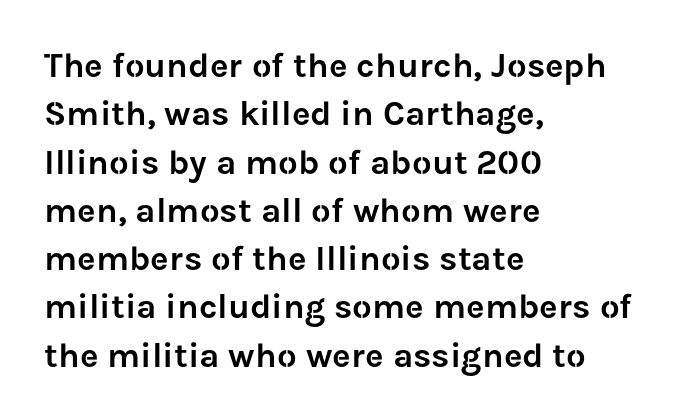
In terms of leading, this rendering sits right in the middle. Posture: vertical. Tracking value appears to be zero — textbook default spacing. Typeset ragged right — the left edge is the straight one. Underline: absent.
